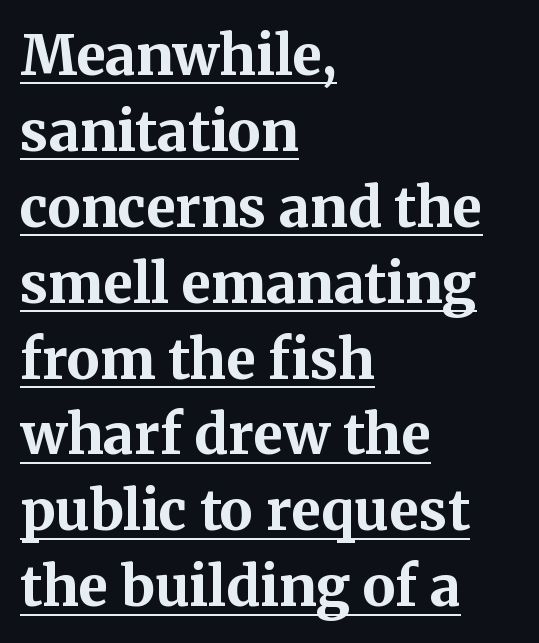
Short and long lines alike share a common starting point at left. The characters look thick and weighty, a clear bold. The lines sit at an ordinary, default distance from one another. Nope, not italic — everything's standing straight.
